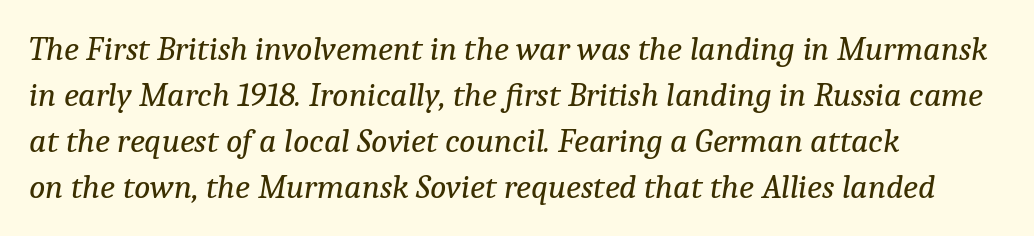
Descender tails drop into unmarked territory. Stems and bowls with no extra thickness — not bold. The characters display serif detailing at their extremities. Honestly, the letter spacing is just normal — you wouldn't notice it. Here the designer chose a conventional face with non-uniform glyph widths. A typesetter would call this leading conventional body-copy spacing.
